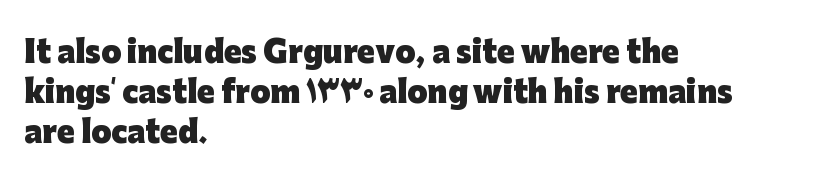
The image shows 29 px heavy sans-serif type, upright; set left-aligned, normal line spacing (1.38x), normal letter spacing, not underlined; low stroke contrast and a medium x-height.
